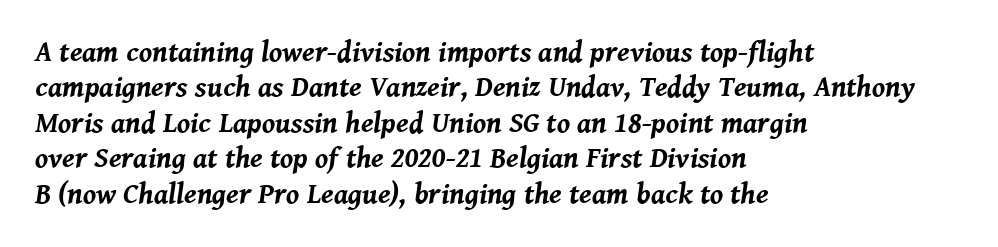
{"italic": "yes", "lean": "right", "slant_degrees": 8, "bold": "yes", "weight": "bold", "width": "normal", "stroke_contrast": "medium", "x_height": "medium", "monospaced": "no", "underline": "no", "align": "left", "line_spacing_ratio": 1.22, "letter_spacing": "normal", "letter_spacing_em": 0.0, "glyph_px": 29}
